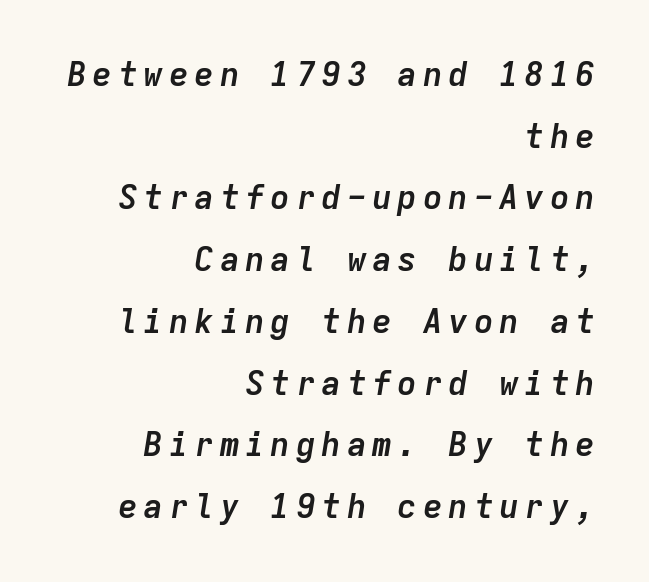
The letters are bold, with thick, heavy strokes. Looks like terminal output: every glyph gets an equal slot. Typeset ragged left — the right edge is the straight one. Each row of text sits above clean, open space. Slant detected: the letters are inclined.
